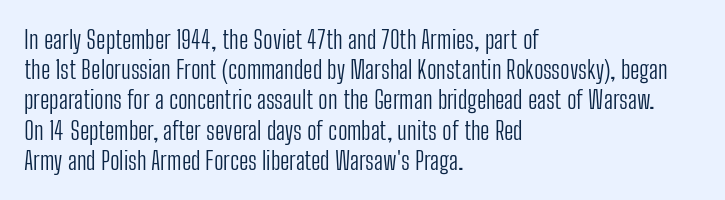
{"italic": "no", "bold": "no", "underline": "no", "align": "left", "line_spacing_ratio": 1.21, "letter_spacing": "normal", "letter_spacing_em": 0.0, "glyph_px": 25}
